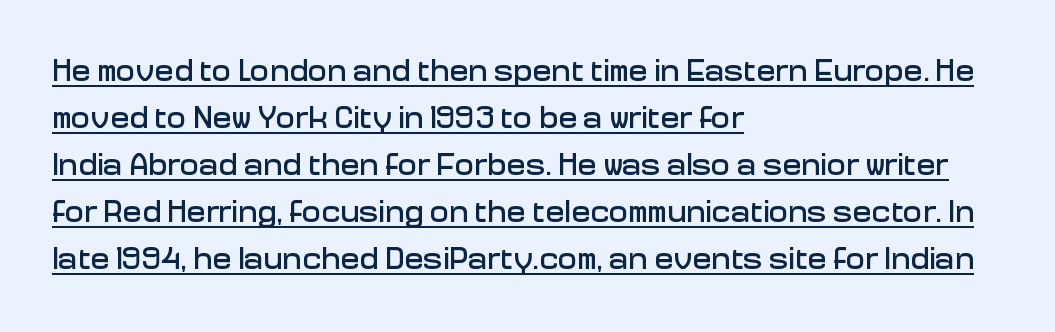
No extra tracking has been applied to these lines. Stroke terminals: plain, sans-serif. The rendering uses natural spacing where letterforms have individual widths. Does the lettering tilt? It doesn't — this is upright. The block of text has a typical density, with ordinary space between rows.
